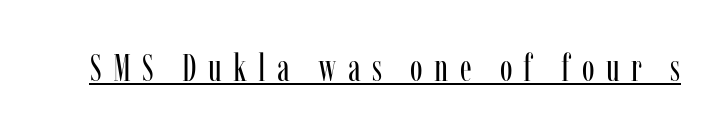
Q: Is the text bold? A: No.
Q: Is the text italic (slanted)? A: No, it is upright.
Q: Is the typeface a serif or a sans-serif typeface? A: Serif.
Q: Is the text underlined? A: Yes.
Q: Is the spacing between letters normal or unusually wide? A: Unusually wide.
Q: Width (condensed, normal, or wide)? A: Condensed.
Q: Stroke contrast? A: Low.
Q: x-height? A: Medium.
Q: Monospaced? A: No.
